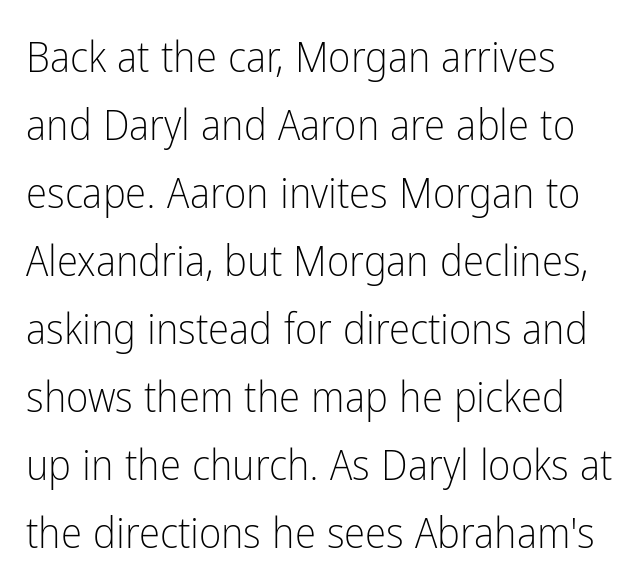
Q: Is the text bold? A: No.
Q: Is the text italic (slanted)? A: No, it is upright.
Q: Is the typeface a serif or a sans-serif typeface? A: Sans-serif.
Q: Is the text underlined? A: No.
Q: How is the paragraph aligned? A: Left-aligned.
Q: Is the spacing between letters normal or unusually wide? A: Normal.
Q: Is the spacing between lines tight, normal or loose? A: Normal.
Q: Width (condensed, normal, or wide)? A: Condensed.
Q: Stroke contrast? A: Low.
Q: x-height? A: Medium.
Q: Monospaced? A: No.
